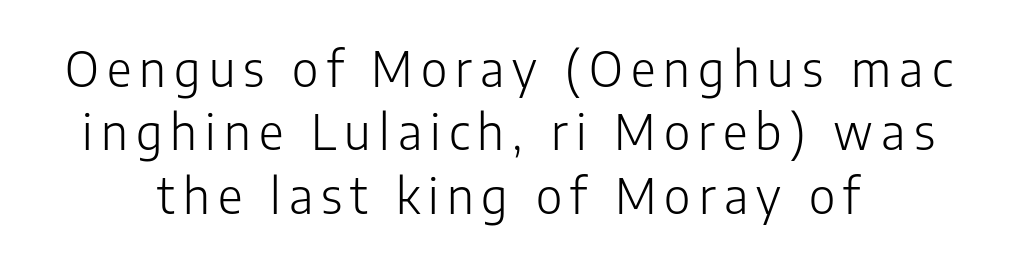
The image shows 48 px light sans-serif type, upright; set centered, normal line spacing (1.32x), not underlined; low stroke contrast and a medium x-height.
